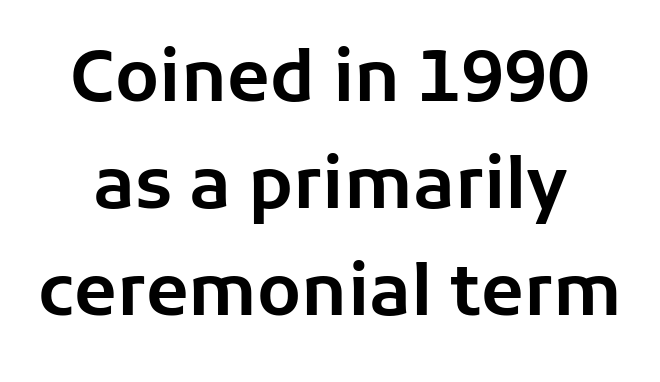
Q: Is the text italic (slanted)? A: No, it is upright.
Q: Is the typeface a serif or a sans-serif typeface? A: Sans-serif.
Q: Is the text underlined? A: No.
Q: Is the spacing between letters normal or unusually wide? A: Normal.
Q: Is the spacing between lines tight, normal or loose? A: Normal.
Q: Width (condensed, normal, or wide)? A: Normal.
Q: Stroke contrast? A: Low.
Q: x-height? A: Medium.
Q: Monospaced? A: No.
